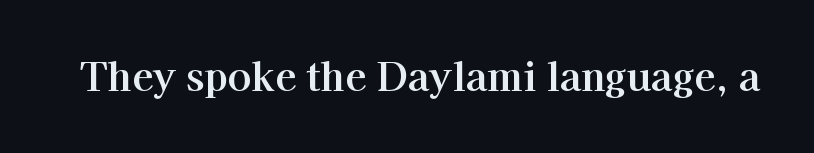
A typesetter would mark this as roman, not italic. Tracking here is standard; glyphs follow each other at the usual distance. Varying glyph widths throughout — classic text-font behaviour. The string is rendered with underlining switched off. Typographically, this falls in the serif category.
